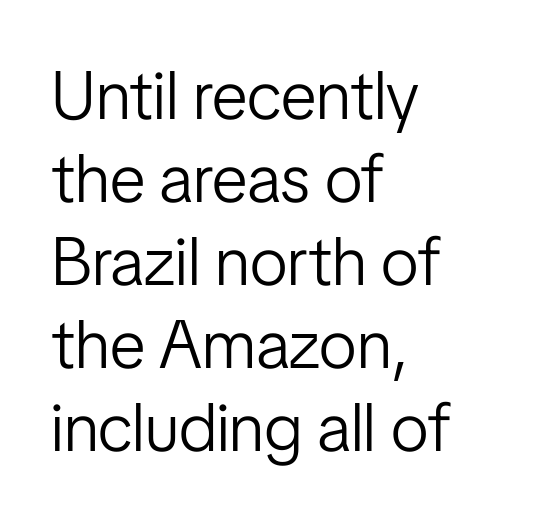
{"serif": "no", "italic": "no", "bold": "no", "weight": "light", "width": "condensed", "stroke_contrast": "low", "x_height": "medium", "monospaced": "no", "underline": "no", "align": "left", "line_spacing_ratio": 1.22, "letter_spacing": "normal", "letter_spacing_em": 0.0, "glyph_px": 68}
